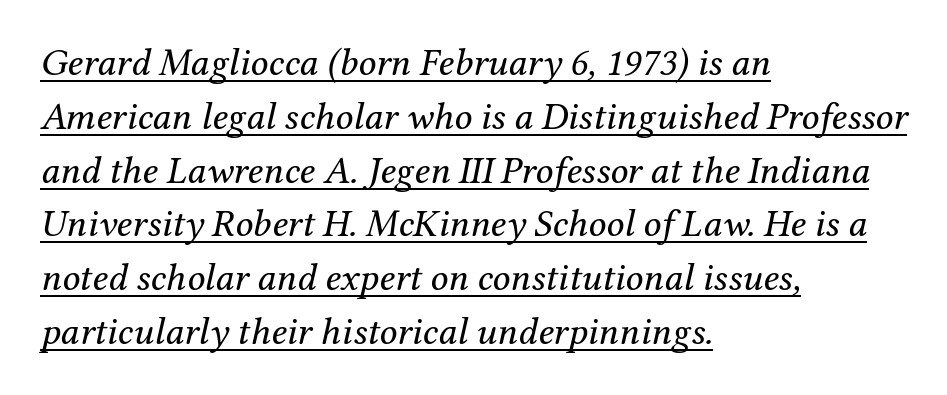
The image shows 39 px regular-weight serif type, italic (leaning right); set left-aligned, normal line spacing (1.38x), normal letter spacing, underlined; medium stroke contrast and a medium x-height.
